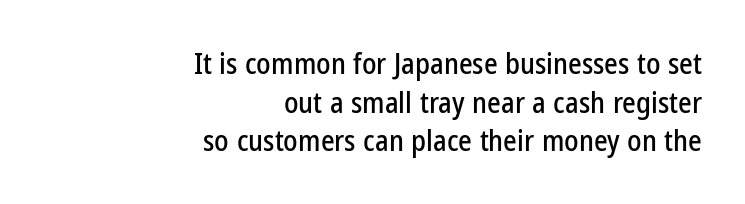
Interline gaps are of average width in this sample. Note the varied advance widths — an 'i' is clearly narrower than an 'm'. Alignment: flush right. The rendering shows plain stroke endings on the letterforms — a sans-serif design.
